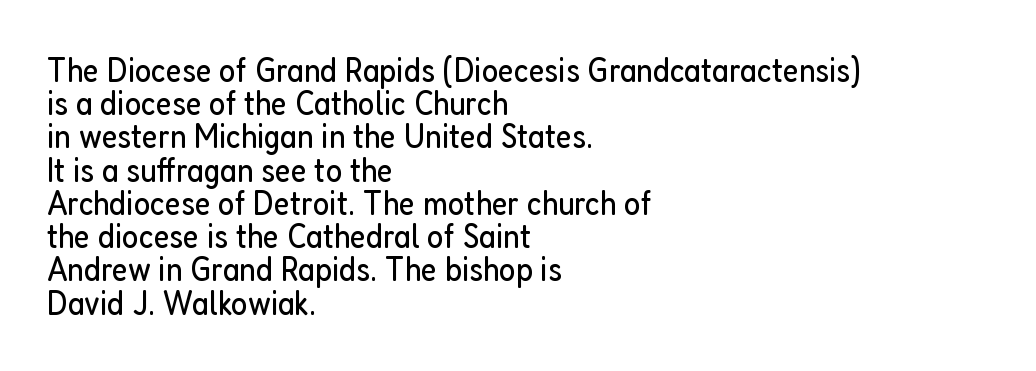
Q: Is the text bold? A: No.
Q: Is the text italic (slanted)? A: No, it is upright.
Q: Is the typeface a serif or a sans-serif typeface? A: Sans-serif.
Q: Is the text underlined? A: No.
Q: How is the paragraph aligned? A: Left-aligned.
Q: Is the spacing between letters normal or unusually wide? A: Normal.
Q: Is the spacing between lines tight, normal or loose? A: Tight.
Q: Width (condensed, normal, or wide)? A: Condensed.
Q: Stroke contrast? A: Low.
Q: x-height? A: Medium.
Q: Monospaced? A: No.
